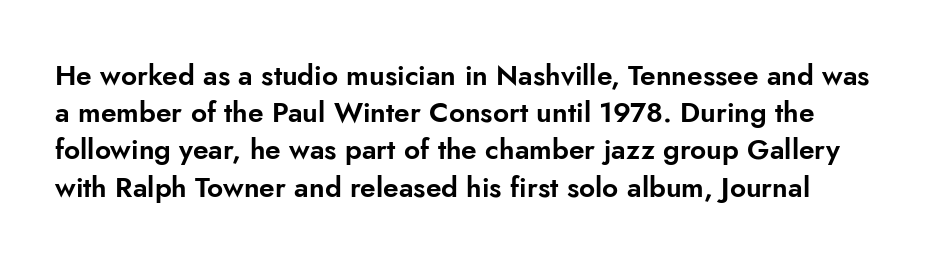
The image shows 28 px sans-serif type, upright; set normal line spacing (1.33x), normal letter spacing, not underlined; low stroke contrast and a small x-height.
